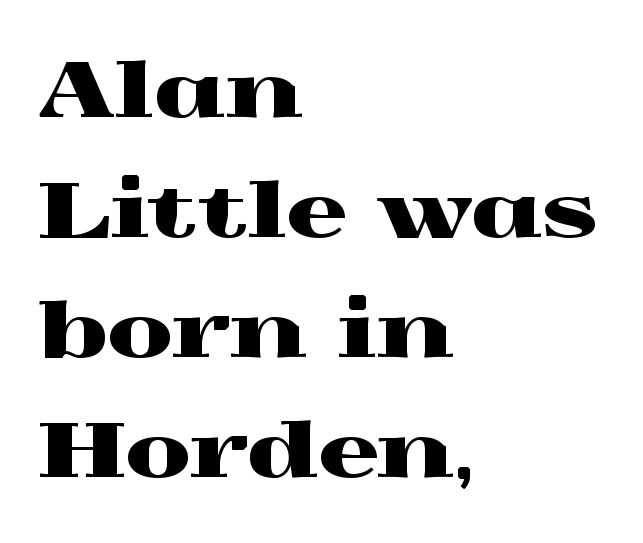
Q: Is the text italic (slanted)? A: No, it is upright.
Q: Is the typeface a serif or a sans-serif typeface? A: Serif.
Q: Is the text underlined? A: No.
Q: How is the paragraph aligned? A: Left-aligned.
Q: Is the spacing between letters normal or unusually wide? A: Normal.
Q: Is the spacing between lines tight, normal or loose? A: Normal.
Q: Width (condensed, normal, or wide)? A: Wide.
Q: x-height? A: Medium.
Q: Monospaced? A: No.
